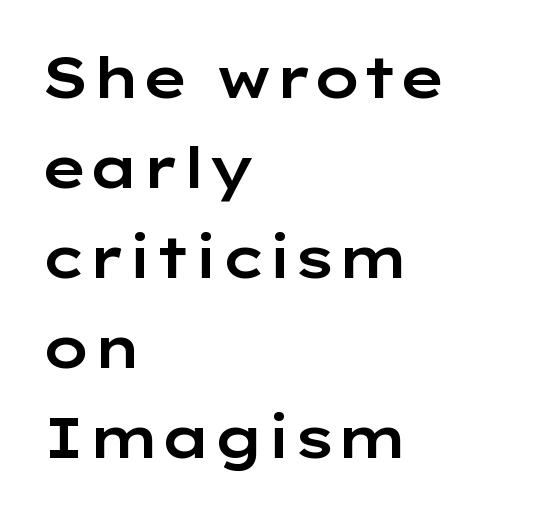
The image shows 57 px wide sans-serif type, upright; set left-aligned, normal line spacing (1.58x), normal letter spacing, not underlined; low stroke contrast and a medium x-height.
